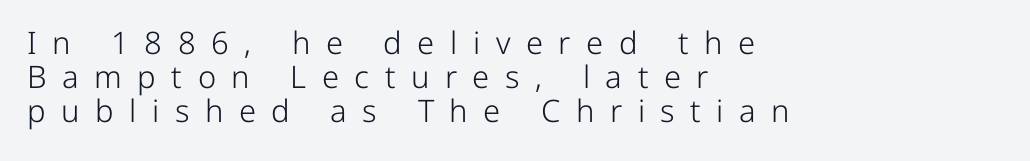
Do the letters lean? They stand straight. One-word summary of the alignment: left. Classification — sans serif. The area under the type is left untouched. This sample has the flowing, uneven cadence of proportional lettering. Tracking here is generous; glyphs stand well apart from one another.
